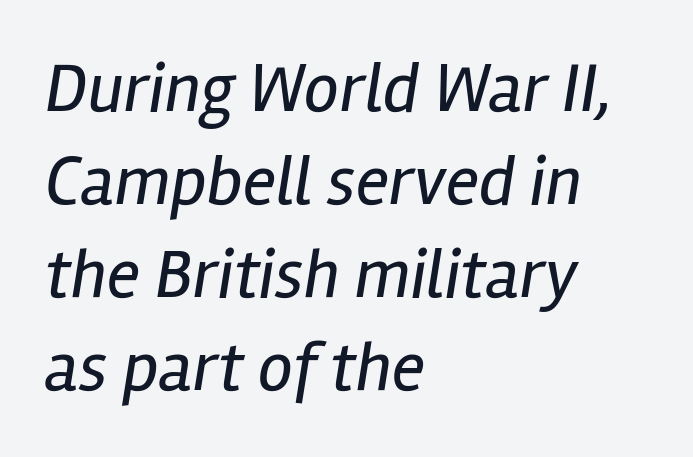
The line-height multiplier appears to be the usual default. A classic flush-left, rag-right setting is used for this passage. In terms of letterspacing, this is plain default setting. Think of a printed novel: that variable character pitch is what you see here.
